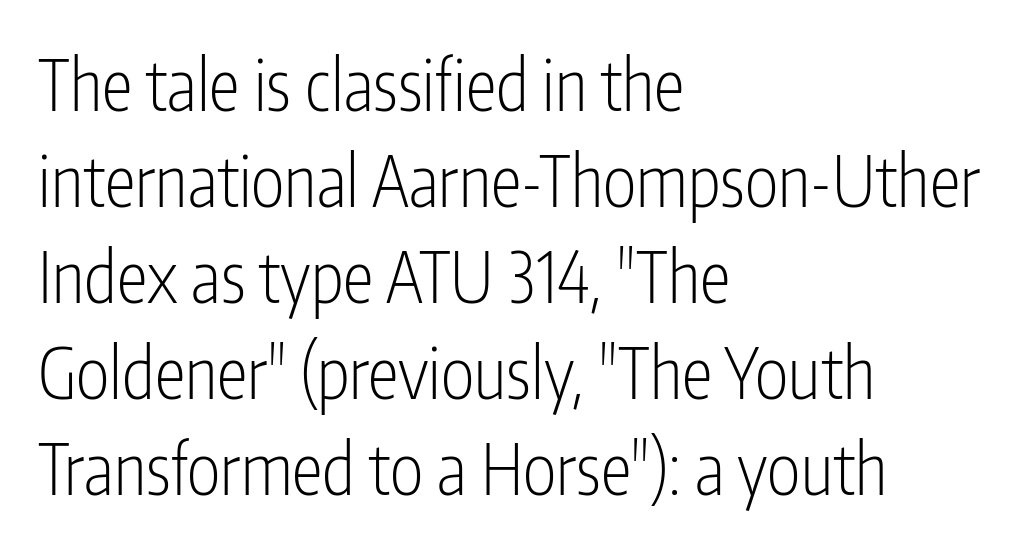
{"serif": "no", "italic": "no", "bold": "no", "weight": "light", "width": "condensed", "stroke_contrast": "low", "x_height": "medium", "monospaced": "no", "underline": "no", "align": "left", "line_spacing": "normal", "line_spacing_ratio": 1.37, "letter_spacing": "normal", "letter_spacing_em": 0.0, "glyph_px": 70}
